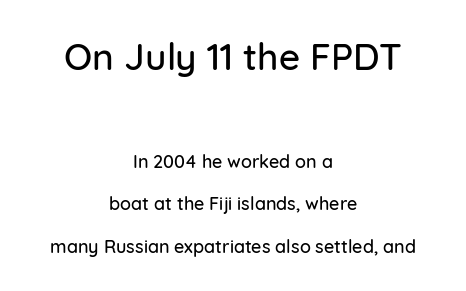
{"serif": "no", "italic": "no", "width": "normal", "stroke_contrast": "low", "x_height": "medium", "monospaced": "no", "underline": "no", "align": "center", "line_spacing": "loose", "line_spacing_ratio": 2.36, "letter_spacing": "normal", "letter_spacing_em": 0.0, "larger_block": "first", "size_ratio": 2.06, "glyph_px": 37}
